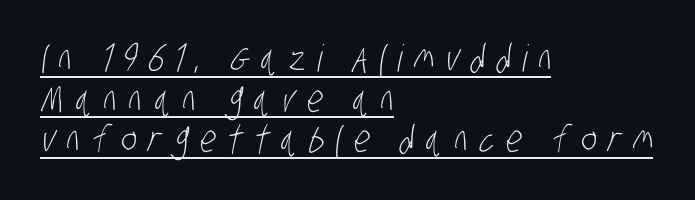
Stem width sits at or under what a default text font uses. You can see a thin bar hugging the bottom of the glyphs. Nothing sits at the stroke ends, so this counts as sans-serif. These lines huddle together more closely than default settings would place them. Typeset ragged right — the left edge is the straight one. Look at the tracking — it's clearly loosened, letters drifting apart.
